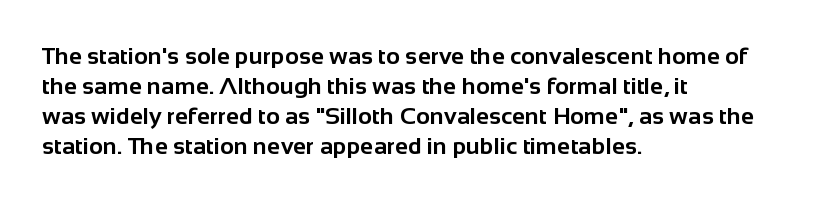
{"italic": "no", "bold": "yes", "underline": "no", "align": "left", "line_spacing": "normal", "line_spacing_ratio": 1.25, "letter_spacing": "normal", "letter_spacing_em": 0.0, "glyph_px": 24}
